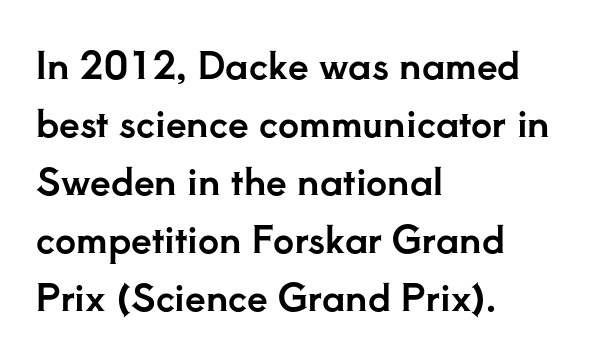
The image shows 37 px serif type, upright; set left-aligned, normal line spacing (1.57x), normal letter spacing, not underlined; low stroke contrast and a small x-height.
